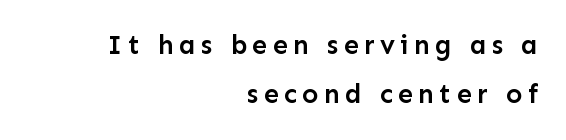
The zone under the glyphs is completely vacant. The glyphs have the mass of a demibold cut, below bold. No italicization has been applied; the sample stays upright. Horizontal alignment here is rightward, an uncommon choice for prose.
